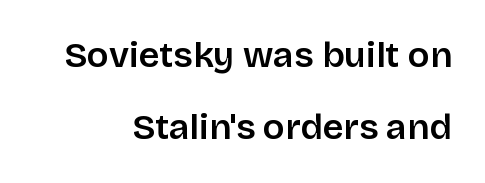
{"serif": "no", "italic": "no", "bold": "semi", "weight": "semibold", "width": "normal", "stroke_contrast": "low", "x_height": "large", "monospaced": "no", "underline": "no", "align": "right", "line_spacing": "loose", "line_spacing_ratio": 2.01, "letter_spacing": "normal", "letter_spacing_em": 0.0, "glyph_px": 36}
